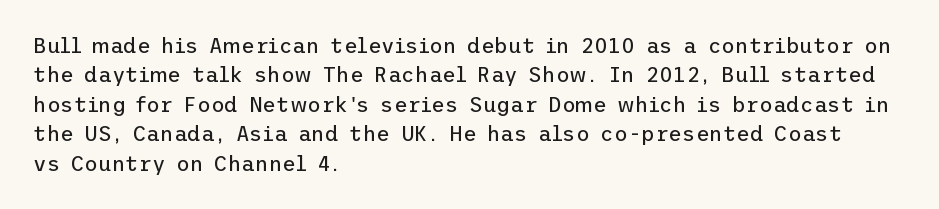
{"italic": "no", "bold": "no", "underline": "no", "align": "left", "line_spacing": "normal", "line_spacing_ratio": 1.4, "letter_spacing": "normal", "letter_spacing_em": 0.0, "glyph_px": 21}
